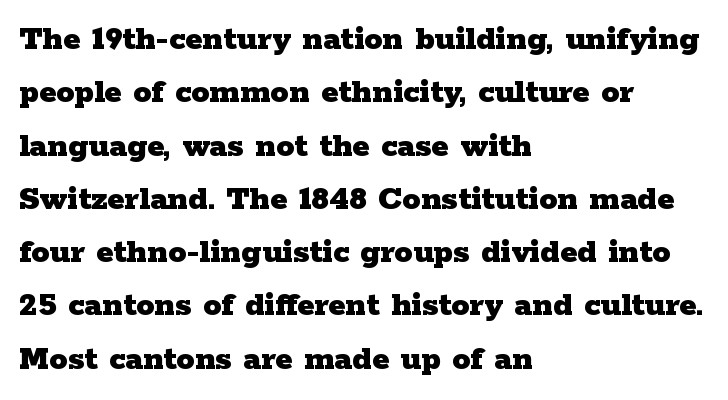
{"serif": "yes", "italic": "no", "bold": "yes", "weight": "heavy", "width": "wide", "stroke_contrast": "low", "x_height": "medium", "monospaced": "no", "underline": "no", "align": "left", "line_spacing": "normal", "line_spacing_ratio": 1.48, "letter_spacing": "normal", "letter_spacing_em": 0.0, "glyph_px": 36}
